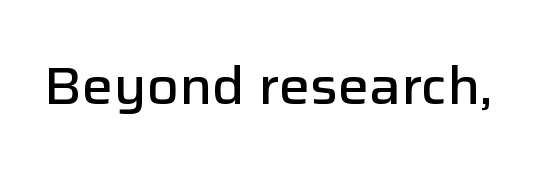
{"serif": "no", "italic": "no", "bold": "semi", "weight": "semibold", "width": "normal", "stroke_contrast": "low", "x_height": "medium", "monospaced": "no", "underline": "no", "letter_spacing": "normal", "letter_spacing_em": 0.0, "glyph_px": 52}
